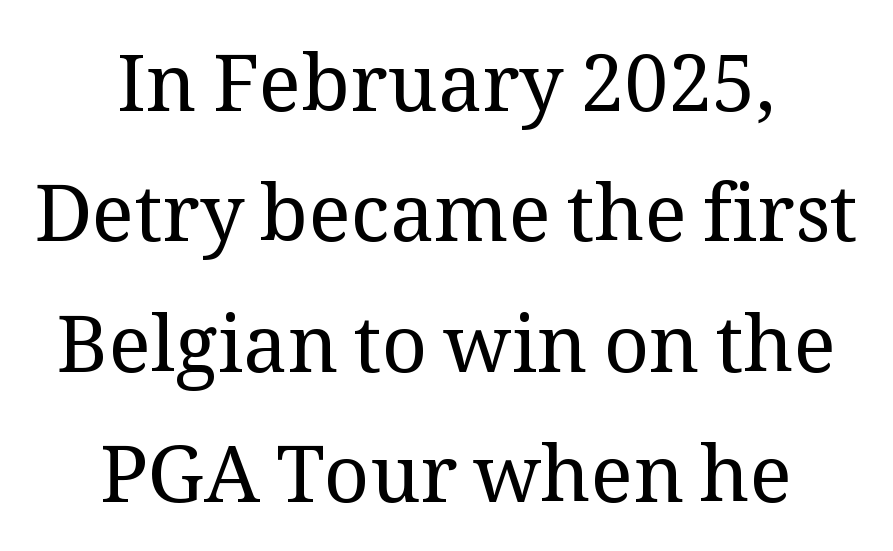
{"serif": "yes", "italic": "no", "bold": "no", "weight": "regular", "width": "normal", "stroke_contrast": "medium", "x_height": "medium", "monospaced": "no", "underline": "no", "align": "center", "line_spacing": "normal", "line_spacing_ratio": 1.65, "letter_spacing": "normal", "letter_spacing_em": 0.0, "glyph_px": 79}
